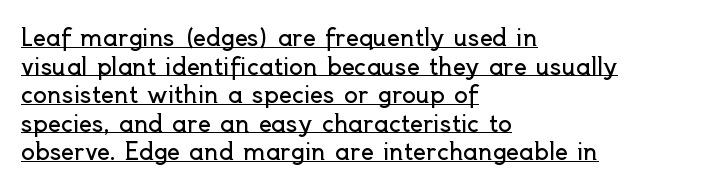
{"italic": "no", "bold": "no", "underline": "yes", "align": "left", "line_spacing_ratio": 1.24, "letter_spacing": "normal", "letter_spacing_em": 0.0, "glyph_px": 23}
